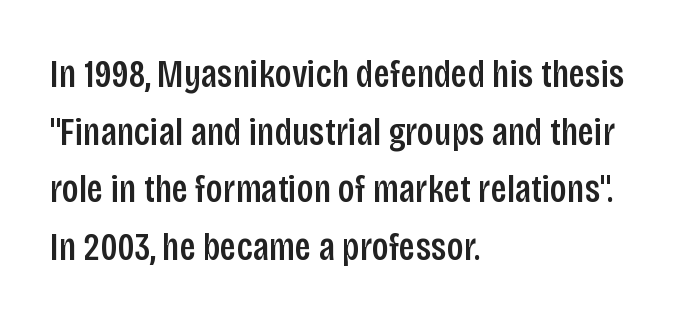
Layout note: lines flush left. The specimen omits any rule beneath the text block's lines. This sample uses an upright cut, with every glyph sitting square on the baseline. The face used here is rendered with its standard letterfit. Is this a fixed-width face? No — the glyphs have proportional, varying widths. Baseline-to-baseline distance is the conventional proportion of letter height.
